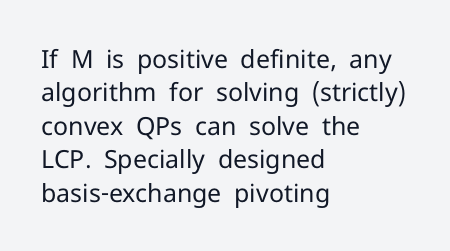
The image shows 25 px text type, upright; set left-aligned, normal line spacing (1.34x), normal letter spacing, not underlined.
